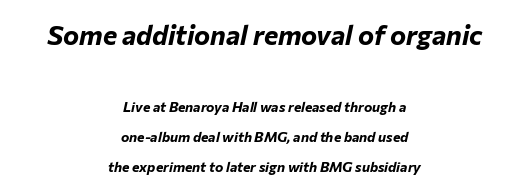
Q: Is the text bold? A: Yes.
Q: Is the text italic (slanted)? A: Yes, it leans right by about 12 degrees.
Q: Is the text underlined? A: No.
Q: How is the paragraph aligned? A: Centered.
Q: Is the spacing between letters normal or unusually wide? A: Normal.
Q: Is the spacing between lines tight, normal or loose? A: Loose.
Q: Which block of text is set in a larger size, the first (top) or the second (bottom)? A: The first (top) one.
